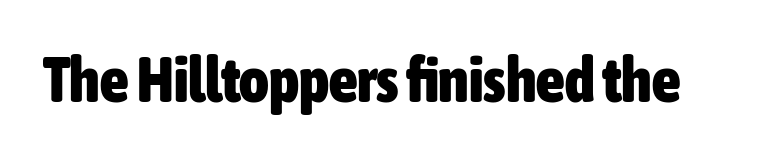
{"serif": "no", "italic": "no", "bold": "yes", "weight": "heavy", "width": "condensed", "stroke_contrast": "low", "x_height": "medium", "monospaced": "no", "underline": "no", "letter_spacing": "normal", "letter_spacing_em": 0.0, "glyph_px": 63}
